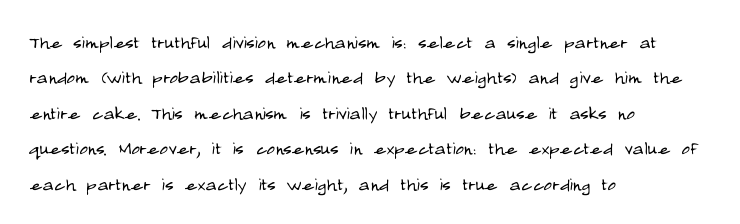
The image shows 23 px text type, upright; set left-aligned, normal line spacing (1.54x), normal letter spacing, not underlined.
